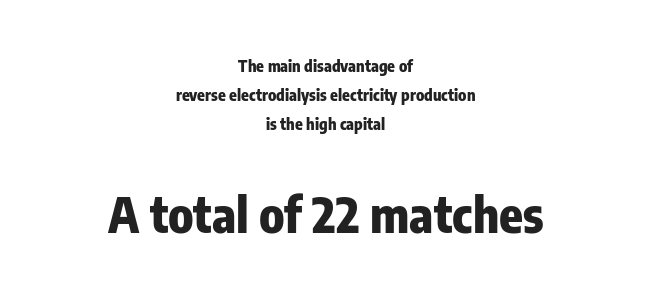
{"serif": "no", "italic": "no", "bold": "yes", "weight": "heavy", "width": "condensed", "stroke_contrast": "low", "x_height": "medium", "monospaced": "no", "underline": "no", "align": "center", "line_spacing_ratio": 1.82, "letter_spacing": "normal", "letter_spacing_em": 0.0, "larger_block": "second", "size_ratio": 3.06, "glyph_px": 49}
